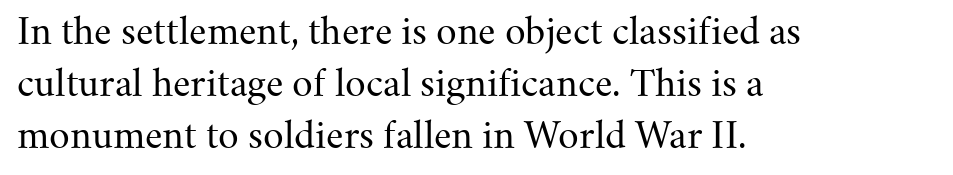
Q: Is the text bold? A: No.
Q: Is the text italic (slanted)? A: No, it is upright.
Q: Is the typeface a serif or a sans-serif typeface? A: Serif.
Q: Is the text underlined? A: No.
Q: How is the paragraph aligned? A: Left-aligned.
Q: Is the spacing between letters normal or unusually wide? A: Normal.
Q: Is the spacing between lines tight, normal or loose? A: Normal.
Q: Width (condensed, normal, or wide)? A: Normal.
Q: Stroke contrast? A: Medium.
Q: x-height? A: Small.
Q: Monospaced? A: No.
